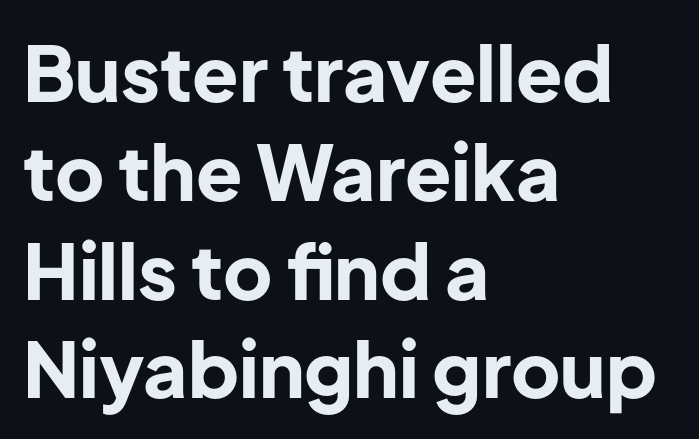
Q: Is the text bold? A: Yes.
Q: Is the text italic (slanted)? A: No, it is upright.
Q: Is the typeface a serif or a sans-serif typeface? A: Sans-serif.
Q: Is the text underlined? A: No.
Q: How is the paragraph aligned? A: Left-aligned.
Q: Is the spacing between letters normal or unusually wide? A: Normal.
Q: Is the spacing between lines tight, normal or loose? A: Normal.
Q: Width (condensed, normal, or wide)? A: Normal.
Q: Stroke contrast? A: Low.
Q: x-height? A: Medium.
Q: Monospaced? A: No.
